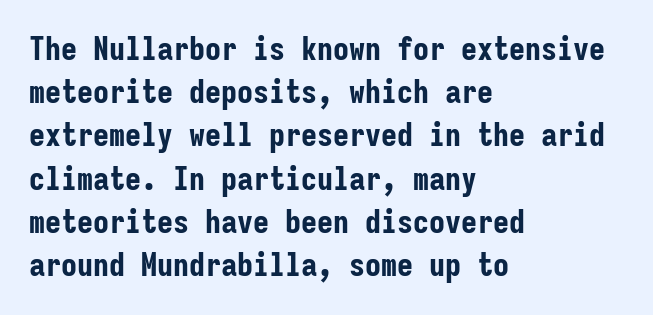
Only glyphs here, with clear space below each row. This block has exactly the height ordinary leading produces. It's the straight-up-and-down kind of type. The horizontal fit of the characters is conventional and even. These lines are rendered in a fixed-pitch font.
